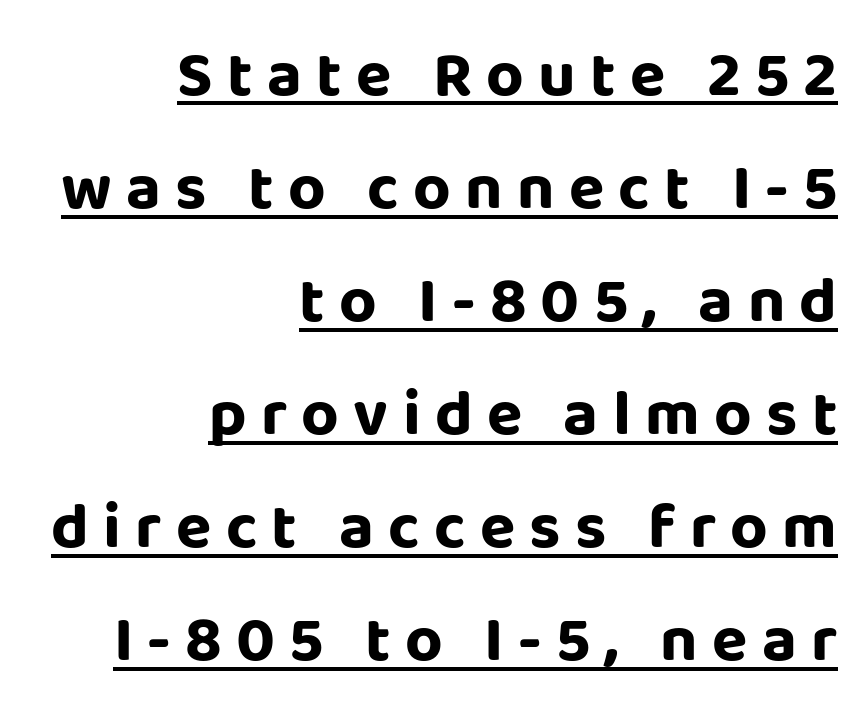
Is this a sans? Yes — the strokes have no serifs. On the weight axis this lands at bold, roughly 700. Layout note: lines flush right. Tracking value appears strongly positive — letters spread wide. Tall strokes in this sample are plumb rather than angled.
